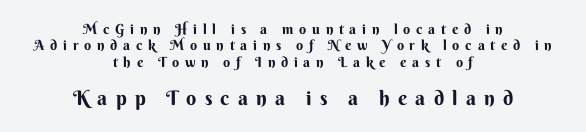
Q: Is the text italic (slanted)? A: No, it is upright.
Q: Is the text underlined? A: No.
Q: How is the paragraph aligned? A: Centered.
Q: Is the spacing between letters normal or unusually wide? A: Unusually wide.
Q: Which block of text is set in a larger size, the first (top) or the second (bottom)? A: The second (bottom) one.
